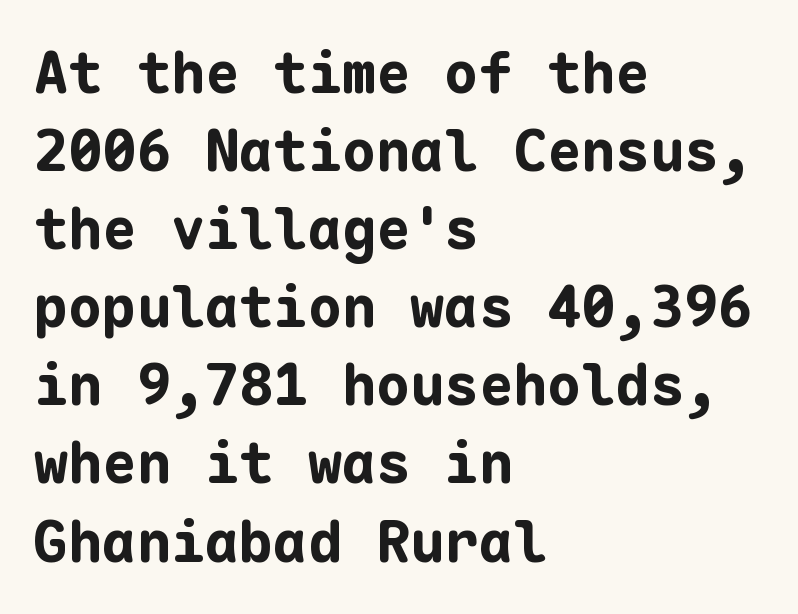
Successive baselines arrive at the customary interval. Every character sits straight up, as roman type does. Monospaced: the letters line up in strict vertical columns. Beneath every word, the page is bare. The strokes are fattened all the way to bold. Look at the tracking — it's just the regular setting, nothing added.
